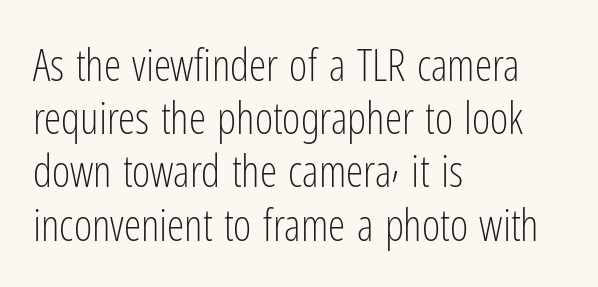
Unbolded letterforms with no extra heft. You can tell it's not italic because the verticals are truly vertical. Anything drawn beneath the words? Only blank space. Font category for this specimen: sans-serif.
